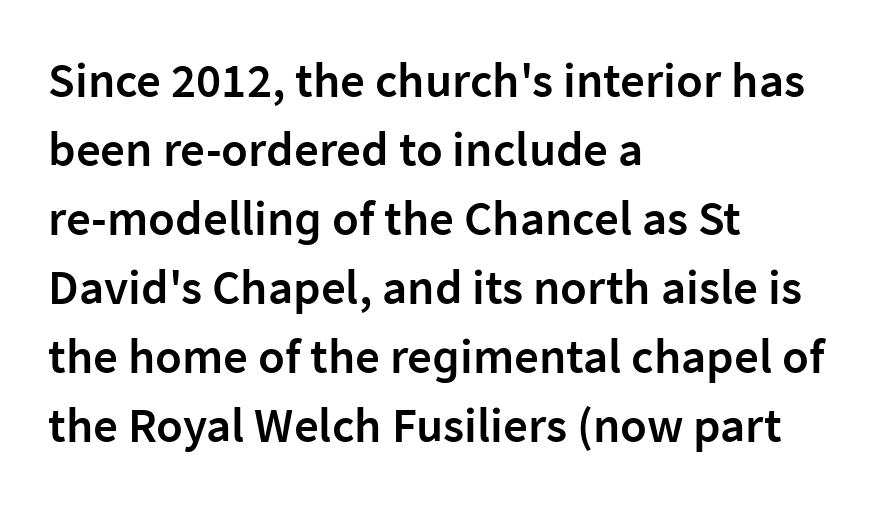
The image shows 49 px semibold sans-serif type, upright; set left-aligned, normal line spacing (1.41x), normal letter spacing, not underlined; low stroke contrast and a medium x-height.
